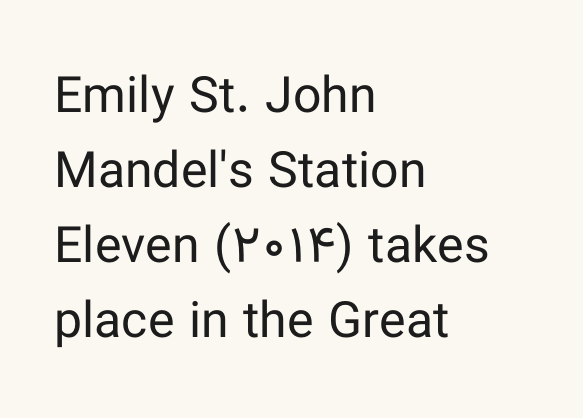
Q: Is the text bold? A: No.
Q: Is the text italic (slanted)? A: No, it is upright.
Q: Is the typeface a serif or a sans-serif typeface? A: Sans-serif.
Q: Is the text underlined? A: No.
Q: How is the paragraph aligned? A: Left-aligned.
Q: Is the spacing between letters normal or unusually wide? A: Normal.
Q: Is the spacing between lines tight, normal or loose? A: Normal.
Q: Width (condensed, normal, or wide)? A: Normal.
Q: Stroke contrast? A: Low.
Q: x-height? A: Medium.
Q: Monospaced? A: No.
